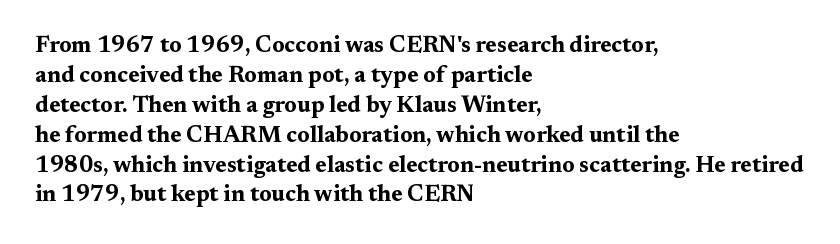
{"italic": "no", "bold": "yes", "underline": "no", "align": "left", "line_spacing": "normal", "line_spacing_ratio": 1.3, "letter_spacing": "normal", "letter_spacing_em": 0.0, "glyph_px": 23}
